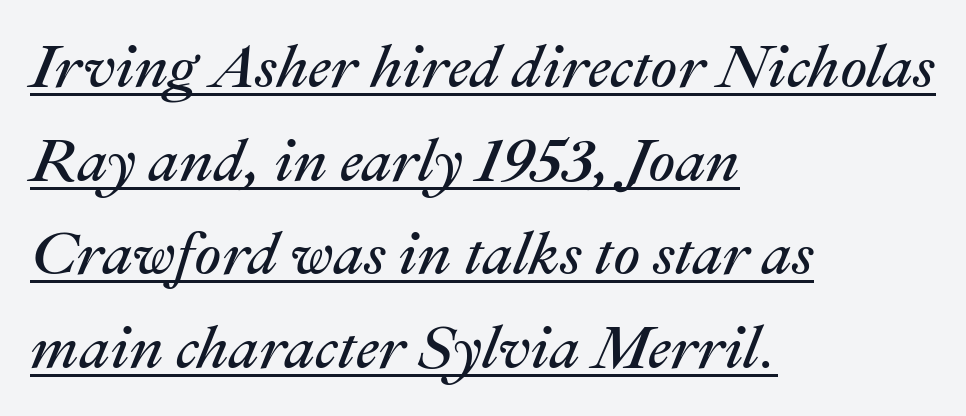
The image shows 60 px regular-weight type, italic (leaning right); set left-aligned, normal line spacing (1.56x), normal letter spacing, underlined; medium stroke contrast and a medium x-height.
